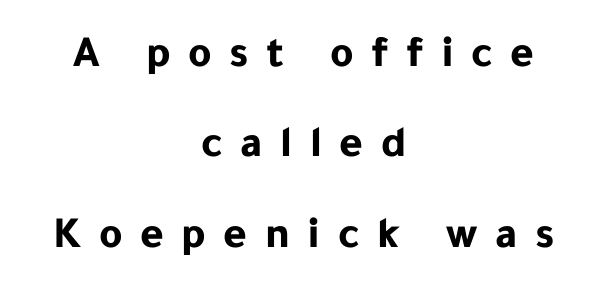
The image shows 45 px bold sans-serif type, upright; set centered, loose line spacing (2.01x), unusually wide letter spacing (+0.39 em), not underlined; low stroke contrast and a medium x-height.
